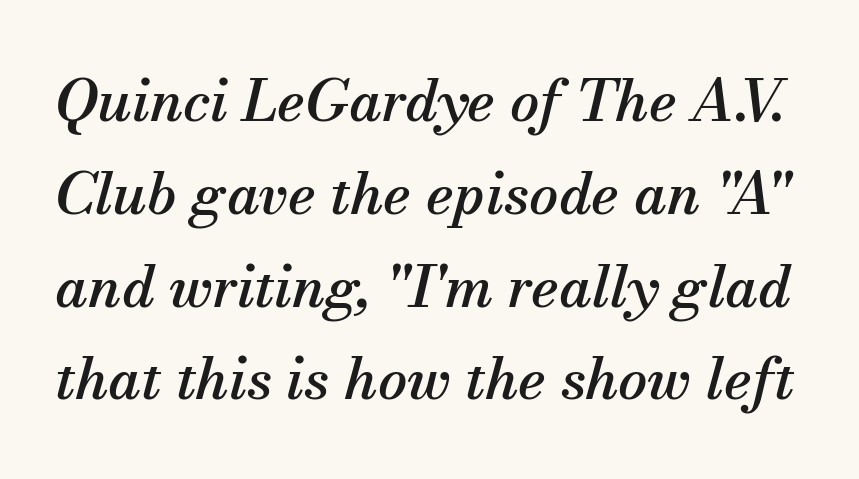
Honestly, the row spacing looks completely unremarkable. The letters advance in unequal steps, a hallmark of proportional type. Observe the lean: these are italic letterforms. Here the glyphs are tracked normally, forming tight word shapes. The area under the type is left untouched. Is this a sans? No — the strokes have serifs.
